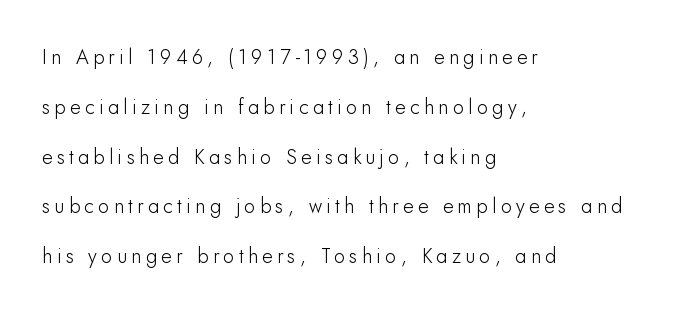
The words here are not underlined. This sample trades compactness for vertical openness between lines. Each line starts at the same left margin while the right side varies. The rendering inserts visible extra space after every character. In terms of posture, this sample is upright.
